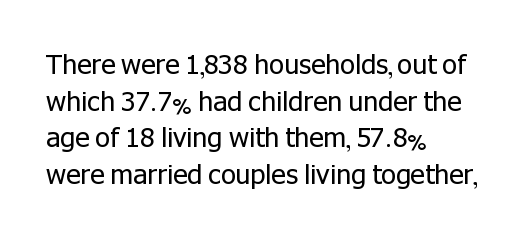
{"italic": "no", "bold": "no", "underline": "no", "align": "left", "line_spacing": "normal", "line_spacing_ratio": 1.36, "letter_spacing": "normal", "letter_spacing_em": 0.0, "glyph_px": 27}
